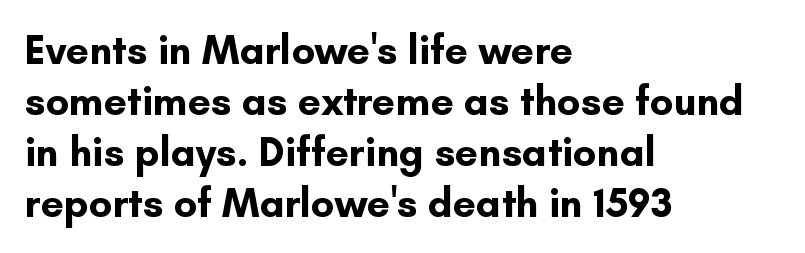
The image shows 41 px bold sans-serif type, upright; set left-aligned, line spacing 1.24x, normal letter spacing, not underlined; low stroke contrast and a small x-height.
